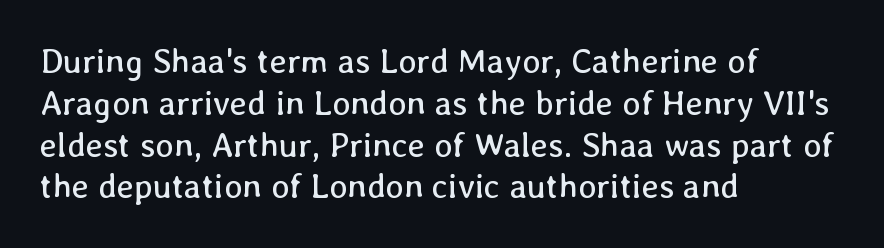
{"italic": "no", "bold": "no", "weight": "regular", "width": "normal", "stroke_contrast": "low", "x_height": "medium", "monospaced": "no", "underline": "no", "align": "left", "line_spacing_ratio": 1.23, "letter_spacing": "normal", "letter_spacing_em": 0.0, "glyph_px": 34}
